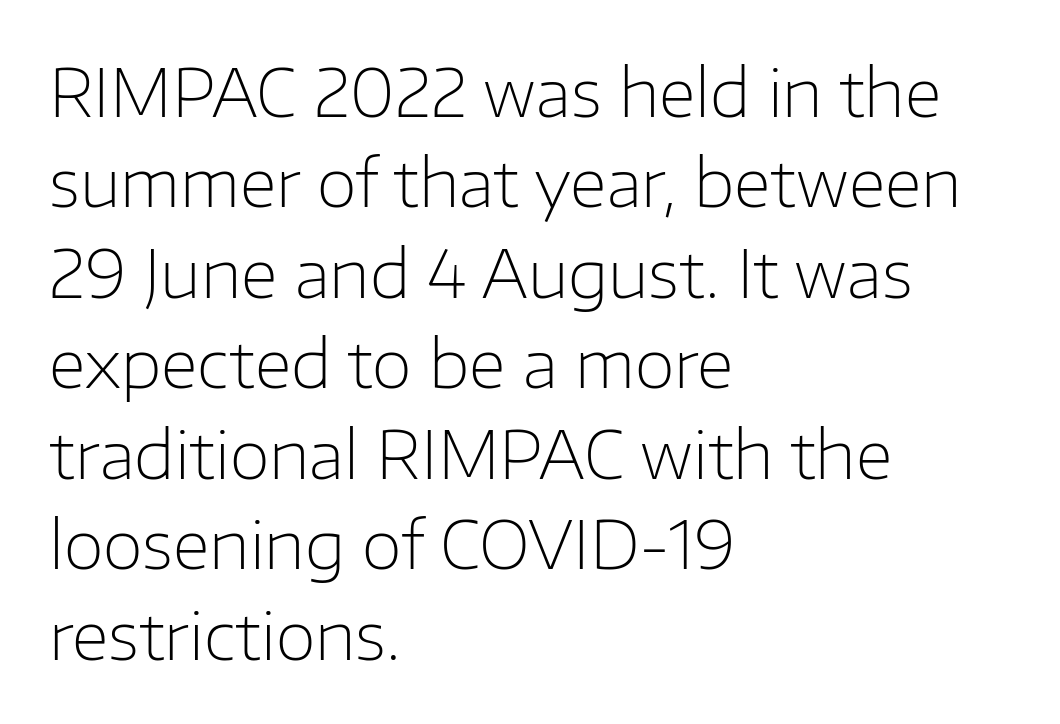
The image shows 66 px light sans-serif type, upright; set left-aligned, normal line spacing (1.37x), normal letter spacing, not underlined; low stroke contrast and a medium x-height.
